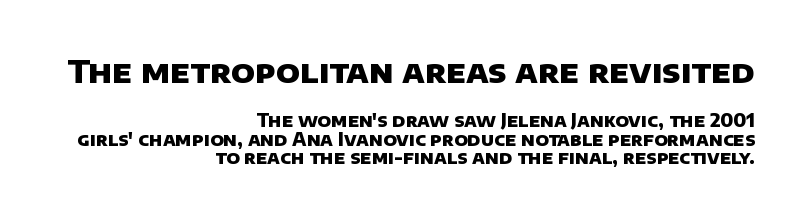
{"serif": "no", "bold": "yes", "weight": "heavy", "width": "normal", "stroke_contrast": "low", "x_height": "large", "monospaced": "no", "underline": "no", "align": "right", "line_spacing": "tight", "line_spacing_ratio": 1.02, "letter_spacing": "normal", "letter_spacing_em": 0.0, "larger_block": "first", "size_ratio": 1.78, "glyph_px": 32}
